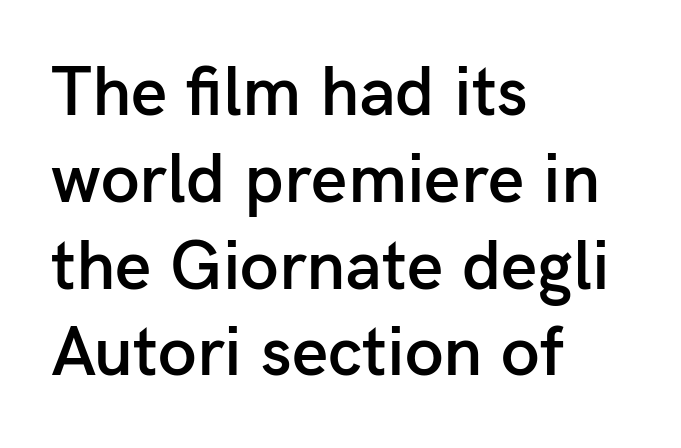
The area under the type is left untouched. In terms of letterspacing, this is plain default setting. Tall strokes in this sample are plumb rather than angled. The lines are quadded left. Nope, no serifs anywhere on these letters. The letters advance in unequal steps, a hallmark of proportional type.
